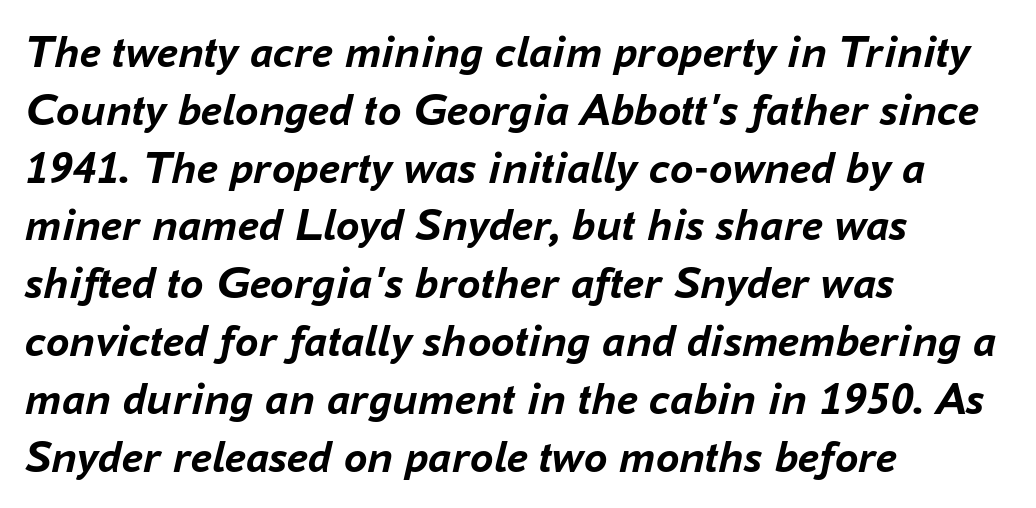
Q: Is the text bold? A: Yes.
Q: Is the text italic (slanted)? A: Yes, it leans right by about 16 degrees.
Q: Is the text underlined? A: No.
Q: How is the paragraph aligned? A: Left-aligned.
Q: Is the spacing between letters normal or unusually wide? A: Normal.
Q: Width (condensed, normal, or wide)? A: Normal.
Q: Stroke contrast? A: Low.
Q: x-height? A: Medium.
Q: Monospaced? A: No.
